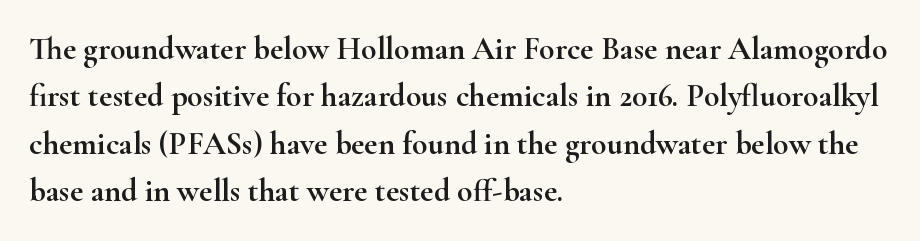
The image shows 32 px wide serif type, upright; set left-aligned, normal line spacing (1.48x), normal letter spacing, not underlined; high stroke contrast and a small x-height.
